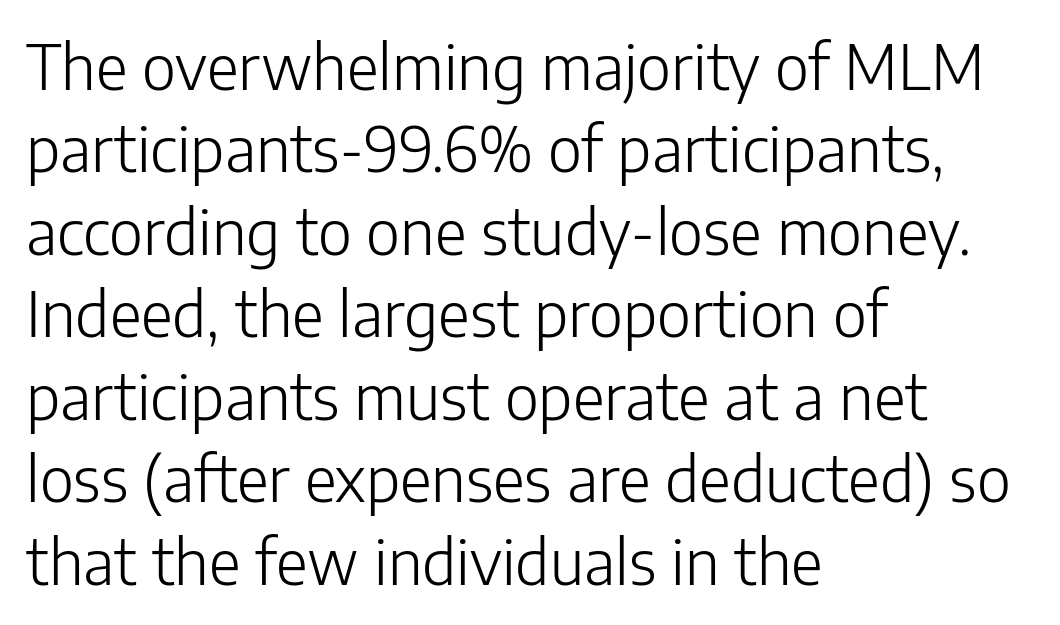
The image shows 62 px light sans-serif type, upright; set left-aligned, normal line spacing (1.33x), normal letter spacing, not underlined; low stroke contrast and a medium x-height.
